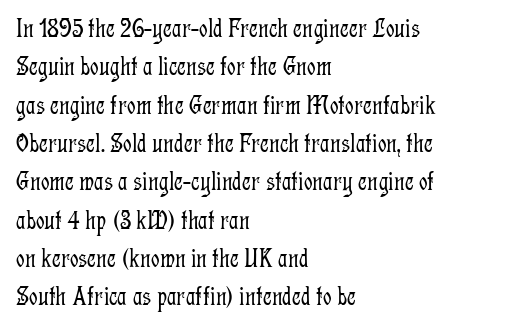
Every row of glyphs begins at an identical x-position on the left. A roman cut, with each character standing at attention. Does the leading feel generous? No, just average. The tracking reads as untouched default to a designer's eye.
